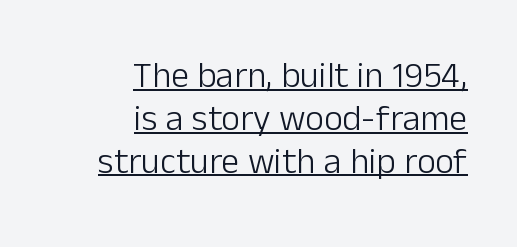
Q: Is the text bold? A: No.
Q: Is the text italic (slanted)? A: No, it is upright.
Q: Is the typeface a serif or a sans-serif typeface? A: Sans-serif.
Q: Is the text underlined? A: Yes.
Q: How is the paragraph aligned? A: Right-aligned.
Q: Is the spacing between letters normal or unusually wide? A: Normal.
Q: Width (condensed, normal, or wide)? A: Normal.
Q: Stroke contrast? A: Low.
Q: x-height? A: Medium.
Q: Monospaced? A: No.
